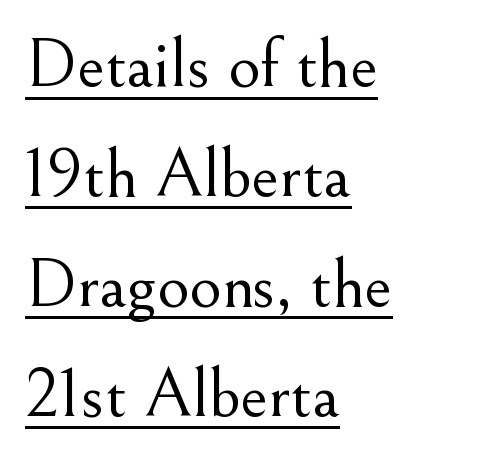
Is the stroke heavy? The answer is a plain regular-or-lighter. Think of a printed novel: that variable character pitch is what you see here. Vertical strokes here are truly vertical. Leftover space on each line is placed entirely after the last word. Every word sits above its own underline.
